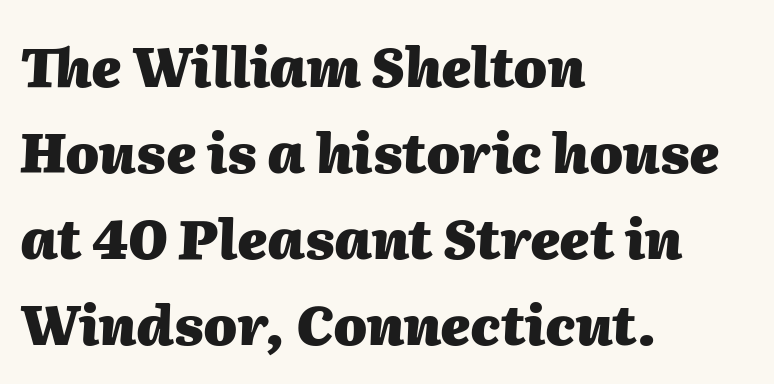
{"italic": "yes", "lean": "right", "slant_degrees": 2, "bold": "yes", "weight": "heavy", "width": "normal", "stroke_contrast": "medium", "x_height": "medium", "monospaced": "no", "underline": "no", "align": "left", "line_spacing": "normal", "line_spacing_ratio": 1.59, "letter_spacing": "normal", "letter_spacing_em": 0.0, "glyph_px": 54}
